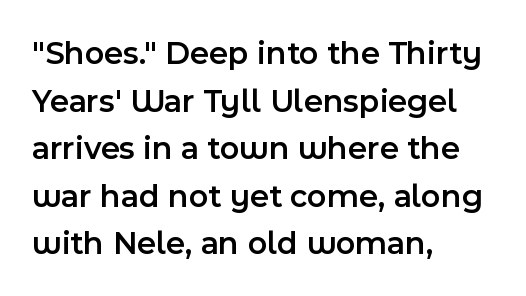
{"serif": "no", "italic": "no", "bold": "semi", "weight": "semibold", "width": "normal", "x_height": "medium", "monospaced": "no", "underline": "no", "align": "left", "line_spacing": "normal", "line_spacing_ratio": 1.44, "letter_spacing": "normal", "letter_spacing_em": 0.0, "glyph_px": 33}
